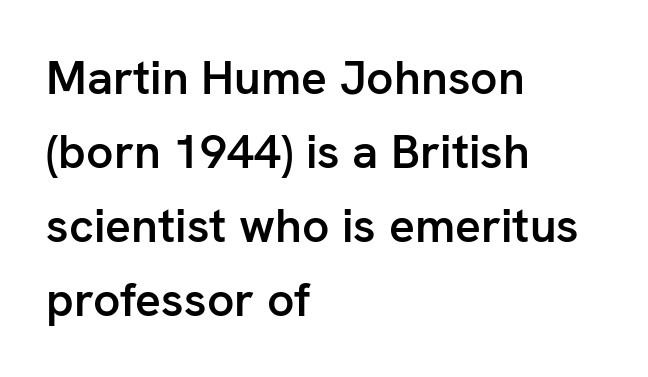
Q: Is the text bold? A: Semi-bold.
Q: Is the text italic (slanted)? A: No, it is upright.
Q: Is the typeface a serif or a sans-serif typeface? A: Sans-serif.
Q: Is the text underlined? A: No.
Q: How is the paragraph aligned? A: Left-aligned.
Q: Is the spacing between letters normal or unusually wide? A: Normal.
Q: Is the spacing between lines tight, normal or loose? A: Normal.
Q: Width (condensed, normal, or wide)? A: Normal.
Q: Stroke contrast? A: Low.
Q: x-height? A: Medium.
Q: Monospaced? A: No.
